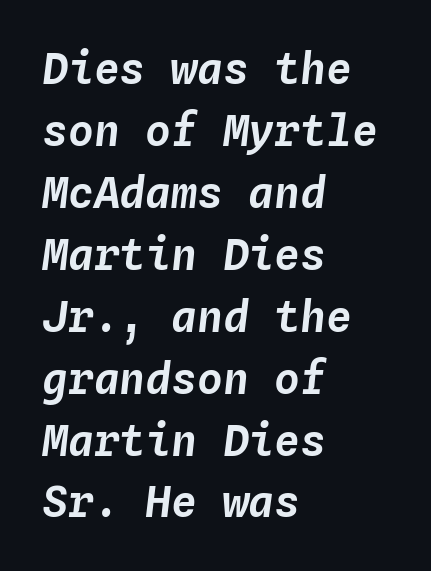
{"italic": "yes", "lean": "right", "slant_degrees": 4, "width": "normal", "stroke_contrast": "low", "x_height": "medium", "monospaced": "yes", "underline": "no", "align": "left", "line_spacing": "normal", "line_spacing_ratio": 1.44, "letter_spacing": "normal", "letter_spacing_em": 0.0, "glyph_px": 43}
